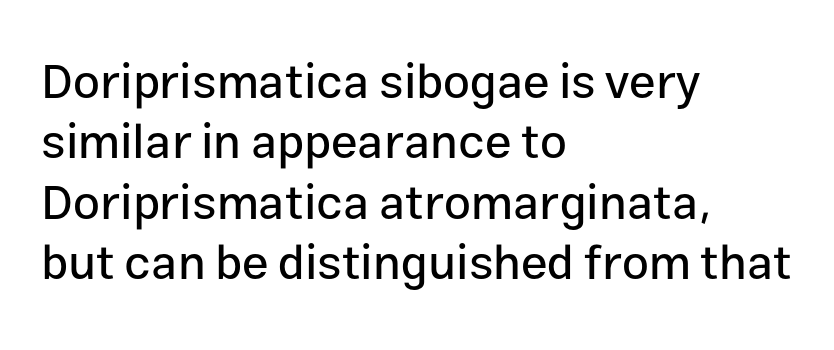
Q: Is the text italic (slanted)? A: No, it is upright.
Q: Is the typeface a serif or a sans-serif typeface? A: Sans-serif.
Q: Is the text underlined? A: No.
Q: How is the paragraph aligned? A: Left-aligned.
Q: Is the spacing between letters normal or unusually wide? A: Normal.
Q: Is the spacing between lines tight, normal or loose? A: Normal.
Q: Width (condensed, normal, or wide)? A: Normal.
Q: Stroke contrast? A: Low.
Q: x-height? A: Medium.
Q: Monospaced? A: No.
